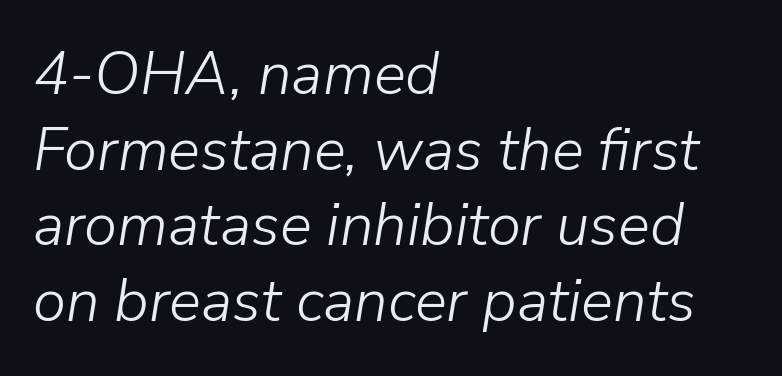
Leftover space on each line is placed entirely after the last word. The specimen omits any rule beneath the text block's lines. Does the leading feel generous? No, just average. Stems here are at most as thick as an everyday book face.
